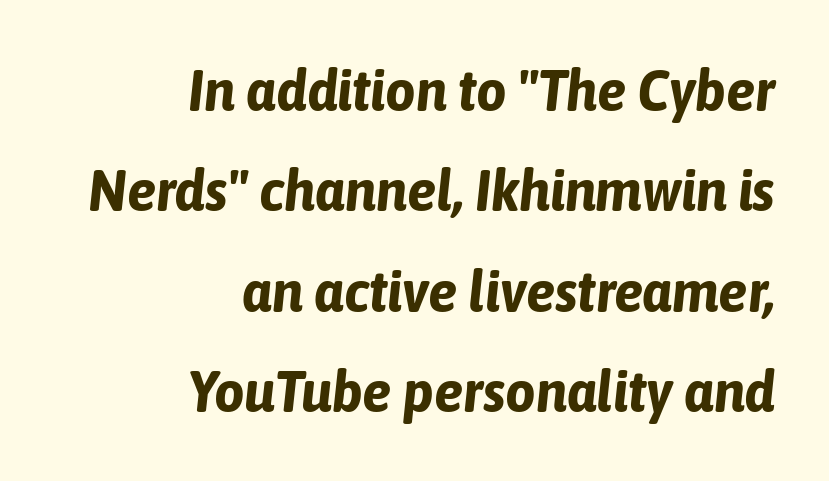
The baseline area is clear. A typesetter would call this proportional, since set widths differ per character. Casual observation: everything's shoved over to the right. The face used here has the dense, thick strokes of a bold. If you measured baseline to baseline, you'd find a middling distance.
